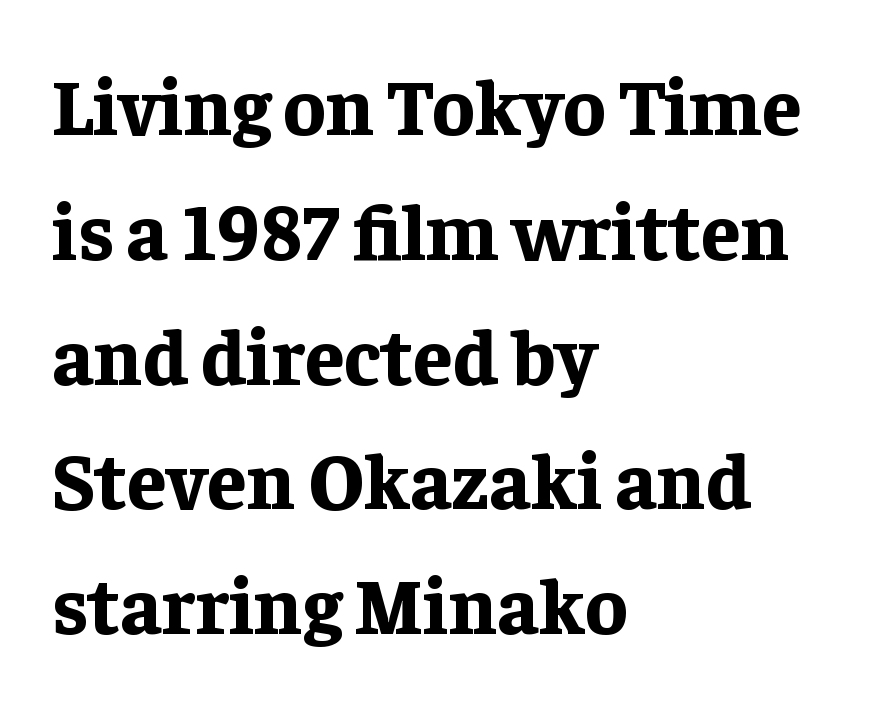
This rendering uses left alignment, leaving the right contour irregular. Lines of text with bare space underneath. I'd describe the lettering as bold — thick and assertive. I'd call this a serif setting — the letters wear small feet.
